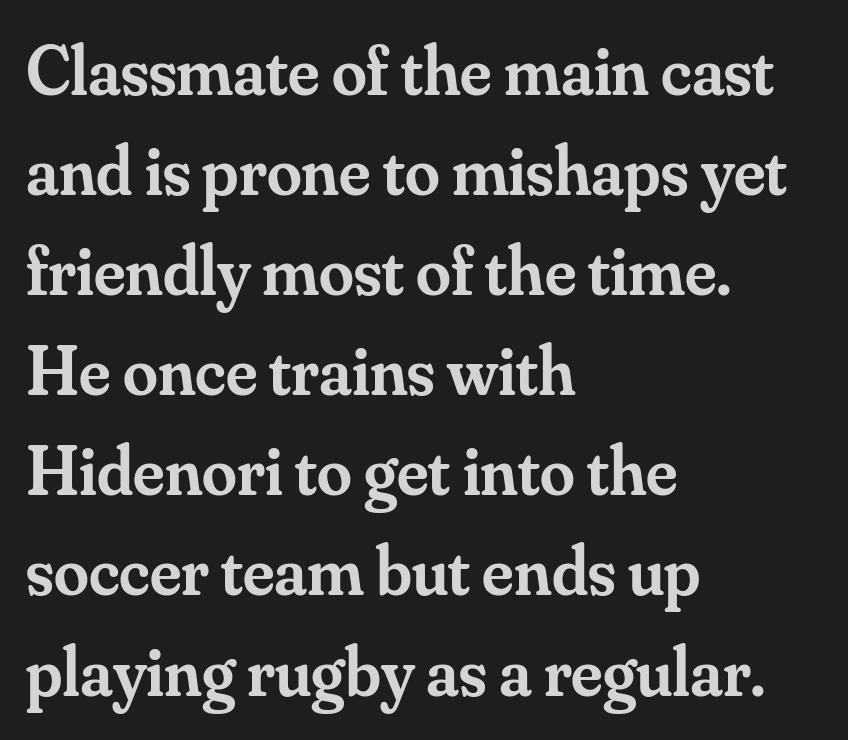
The space between consecutive lines is moderate. The characters display serif detailing at their extremities. The glyphs are unaccompanied by any horizontal stroke below them. Strokes here are thickened, but only to semibold level. When letters stand straight like this, we call the style roman or upright.
